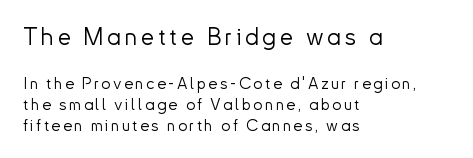
Alignment: flush left. Stems here are at most as thick as an everyday book face. The letters in the upper block stand taller than those in the block below. The lines sit at an ordinary, default distance from one another.
